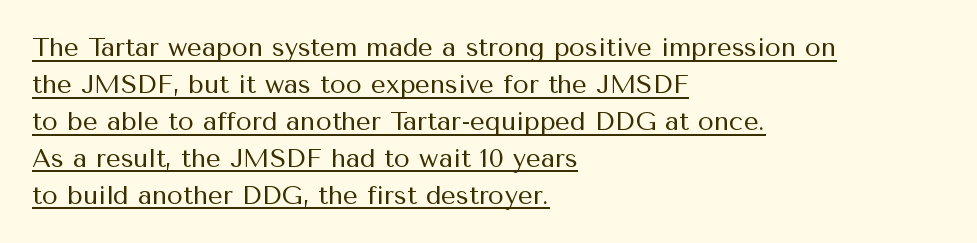
Q: Is the text bold? A: No.
Q: Is the text italic (slanted)? A: No, it is upright.
Q: Is the text underlined? A: Yes.
Q: How is the paragraph aligned? A: Left-aligned.
Q: Is the spacing between letters normal or unusually wide? A: Normal.
Q: Is the spacing between lines tight, normal or loose? A: Normal.
